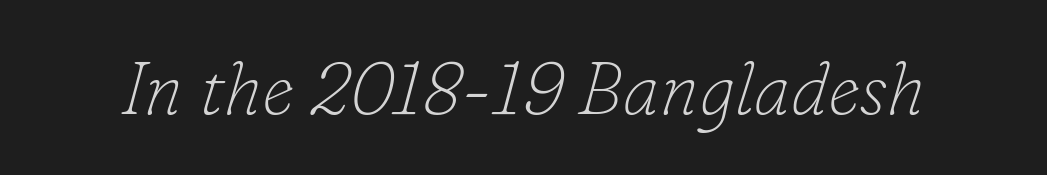
Q: Is the text bold? A: No.
Q: Is the text italic (slanted)? A: Yes, it leans right by about 16 degrees.
Q: Is the typeface a serif or a sans-serif typeface? A: Serif.
Q: Is the text underlined? A: No.
Q: Is the spacing between letters normal or unusually wide? A: Normal.
Q: Width (condensed, normal, or wide)? A: Normal.
Q: Stroke contrast? A: Low.
Q: x-height? A: Small.
Q: Monospaced? A: No.
